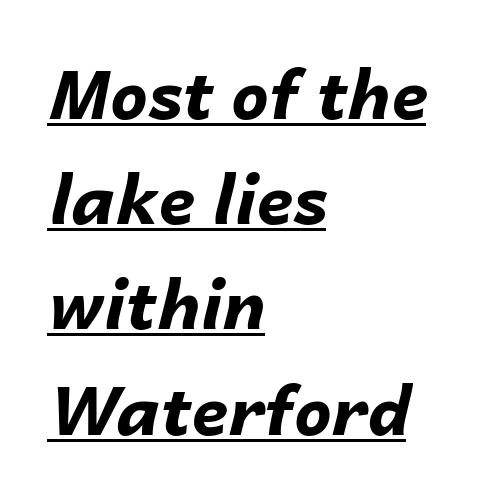
{"italic": "yes", "lean": "right", "slant_degrees": 14, "bold": "yes", "weight": "bold", "width": "normal", "stroke_contrast": "low", "x_height": "medium", "monospaced": "no", "underline": "yes", "align": "left", "line_spacing": "normal", "line_spacing_ratio": 1.57, "letter_spacing": "normal", "letter_spacing_em": 0.0, "glyph_px": 67}
